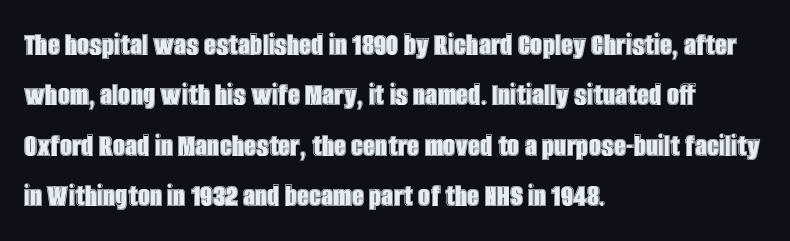
Q: Is the text italic (slanted)? A: No, it is upright.
Q: Is the text underlined? A: No.
Q: How is the paragraph aligned? A: Left-aligned.
Q: Is the spacing between letters normal or unusually wide? A: Normal.
Q: Is the spacing between lines tight, normal or loose? A: Normal.
Q: Width (condensed, normal, or wide)? A: Condensed.
Q: x-height? A: Large.
Q: Monospaced? A: No.
